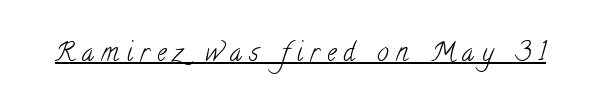
{"bold": "no", "underline": "yes", "letter_spacing": "wide", "letter_spacing_em": 0.29, "glyph_px": 26}
